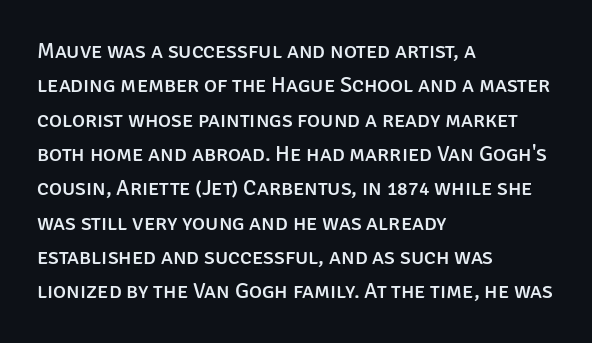
The image shows 22 px text type, upright; set left-aligned, normal line spacing (1.56x), normal letter spacing, not underlined.
